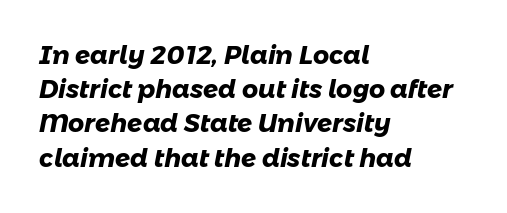
{"bold": "yes", "underline": "no", "align": "left", "line_spacing": "normal", "line_spacing_ratio": 1.37, "letter_spacing": "normal", "letter_spacing_em": 0.0, "glyph_px": 25}
